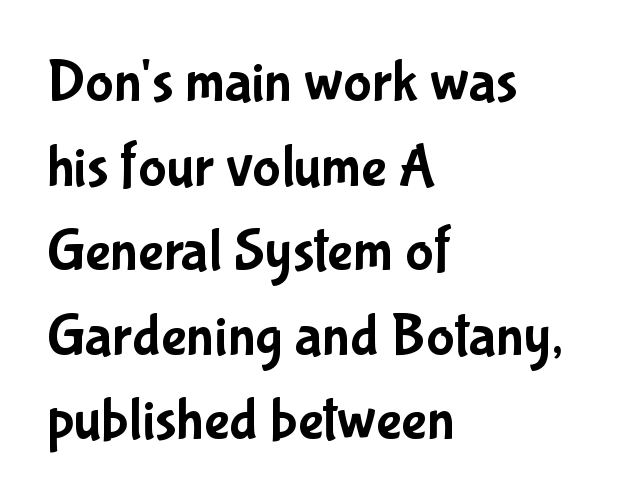
The image shows 60 px condensed sans-serif type, upright; set left-aligned, normal line spacing (1.41x), normal letter spacing, not underlined; low stroke contrast and a medium x-height.
